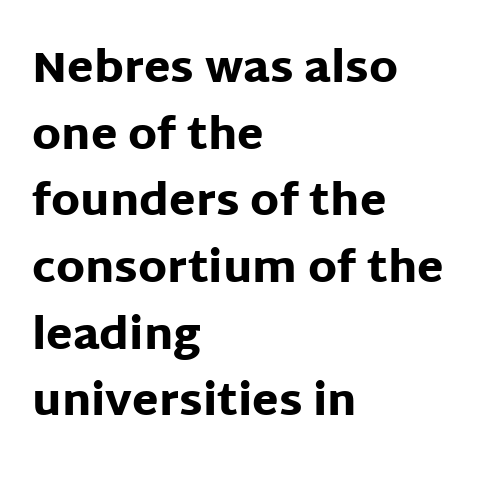
Q: Is the text bold? A: Yes.
Q: Is the text italic (slanted)? A: No, it is upright.
Q: Is the typeface a serif or a sans-serif typeface? A: Sans-serif.
Q: Is the text underlined? A: No.
Q: How is the paragraph aligned? A: Left-aligned.
Q: Is the spacing between letters normal or unusually wide? A: Normal.
Q: Is the spacing between lines tight, normal or loose? A: Normal.
Q: Width (condensed, normal, or wide)? A: Normal.
Q: Stroke contrast? A: Low.
Q: x-height? A: Large.
Q: Monospaced? A: No.
